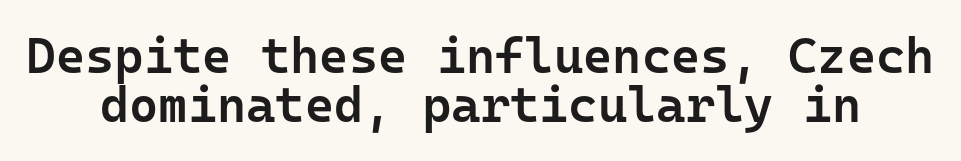
The words here are not underlined. Classification — sans serif. There is no visible air inserted between adjacent glyphs. Layout note: lines centered.
